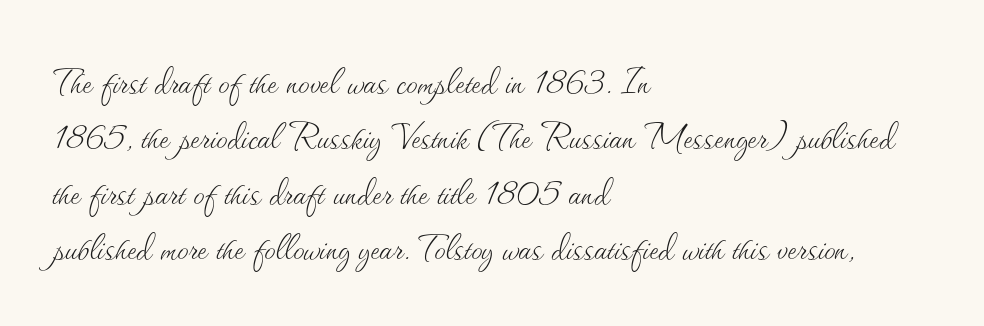
Q: Is the text bold? A: No.
Q: Is the text italic (slanted)? A: Yes.
Q: Is the text underlined? A: No.
Q: How is the paragraph aligned? A: Left-aligned.
Q: Is the spacing between letters normal or unusually wide? A: Normal.
Q: Width (condensed, normal, or wide)? A: Normal.
Q: Stroke contrast? A: Medium.
Q: x-height? A: Small.
Q: Monospaced? A: No.
